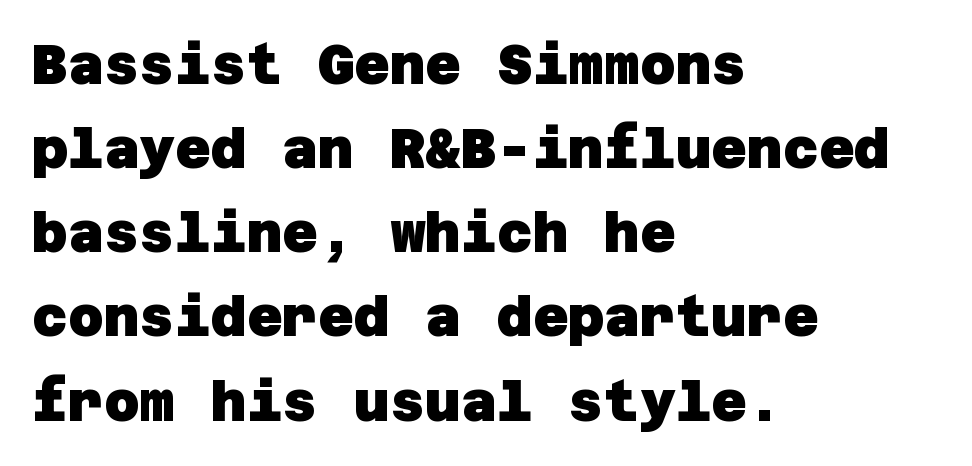
Notice how the passage keeps a crisp vertical edge on the left only. Thick stems and heavy bowls — unmistakably bold. The face used here is a sans, in the tradition of grotesques and geometrics. What stands out about the letter spacing? Nothing — it is the standard amount. This rendering features lettering with no underline. Successive baselines arrive at the customary interval.
